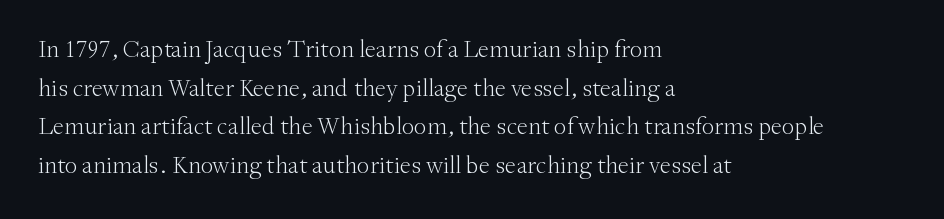
{"italic": "no", "bold": "no", "underline": "no", "align": "left", "line_spacing": "normal", "line_spacing_ratio": 1.55, "letter_spacing": "normal", "letter_spacing_em": 0.0, "glyph_px": 25}
